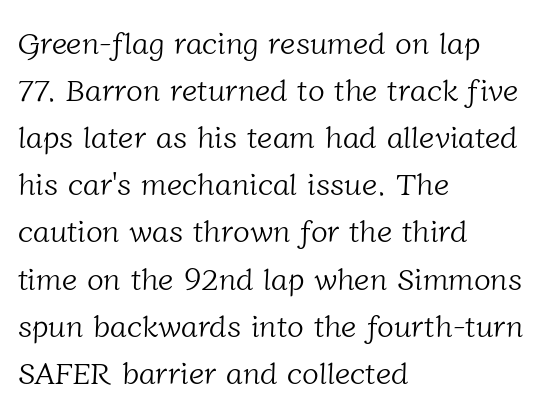
Quick note: interline space is typical. The rendering uses natural spacing where letterforms have individual widths. No extra ink here — the face is not bold. The compositor pushed each line to the left boundary.
